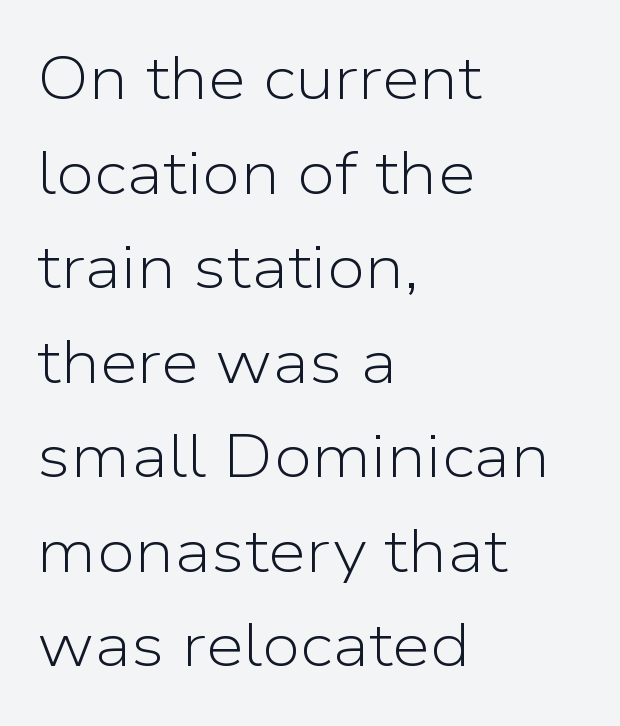
Beneath every word, the page is bare. The letters stand upright; this is a roman face. A typesetter would label this face a sans. Looks like regular typesetting: each glyph gets only the width it needs. If you measured baseline to baseline, you'd find a middling distance.
